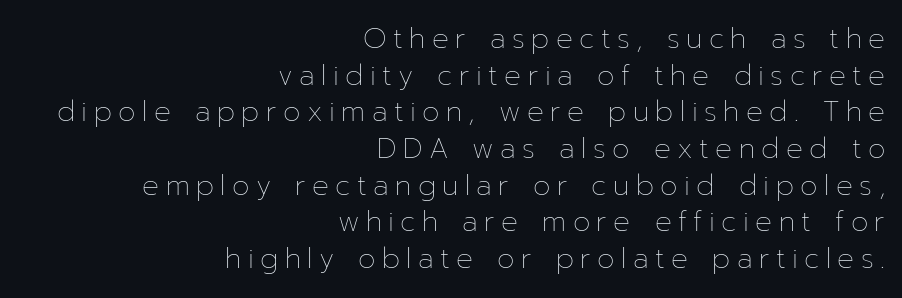
{"italic": "no", "bold": "no", "weight": "thin", "width": "normal", "stroke_contrast": "low", "x_height": "medium", "monospaced": "no", "underline": "no", "align": "right", "line_spacing": "normal", "line_spacing_ratio": 1.31, "letter_spacing": "wide", "letter_spacing_em": 0.23, "glyph_px": 28}
